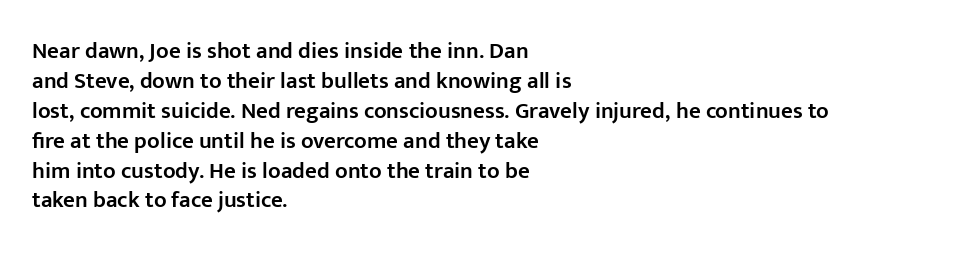
{"italic": "no", "bold": "semi", "underline": "no", "align": "left", "line_spacing": "normal", "line_spacing_ratio": 1.3, "letter_spacing": "normal", "letter_spacing_em": 0.0, "glyph_px": 23}
